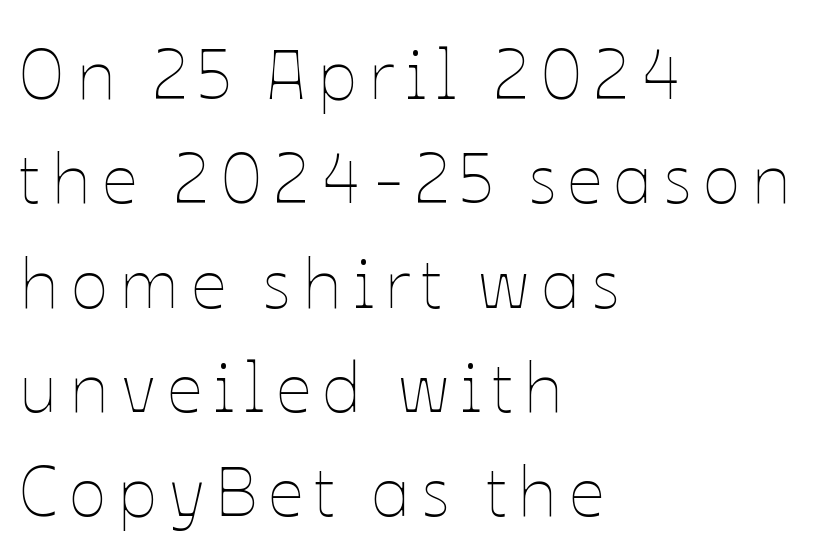
{"italic": "no", "bold": "no", "weight": "thin", "width": "normal", "stroke_contrast": "low", "x_height": "medium", "monospaced": "no", "underline": "no", "align": "left", "line_spacing": "normal", "line_spacing_ratio": 1.49, "glyph_px": 70}
